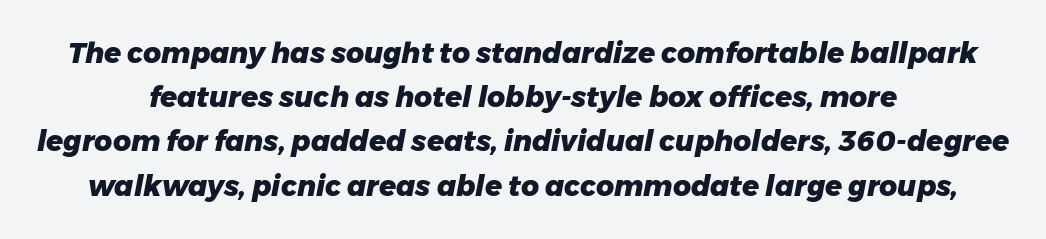
The space beneath each line is pristine and unruled. Bold? Absolutely — the strokes are thick and heavy. Tall strokes in this sample are angled rather than plumb. This sample has the flowing, uneven cadence of proportional lettering. These lines keep a tight, regular rhythm from letter to letter. The whitespace from short lines is split evenly between both sides.
